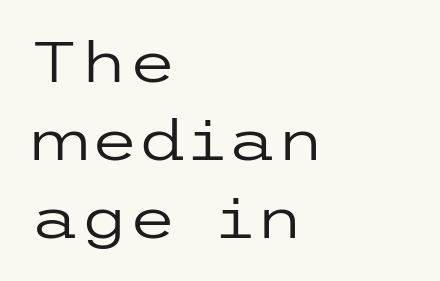
The image shows 56 px regular-weight, wide sans-serif type, upright; set left-aligned, normal line spacing (1.39x), normal letter spacing, not underlined; low stroke contrast and a medium x-height.
